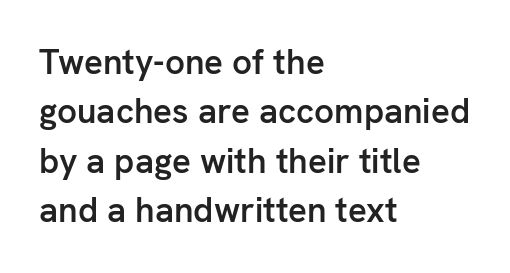
Q: Is the text bold? A: Semi-bold.
Q: Is the text italic (slanted)? A: No, it is upright.
Q: Is the typeface a serif or a sans-serif typeface? A: Sans-serif.
Q: Is the text underlined? A: No.
Q: How is the paragraph aligned? A: Left-aligned.
Q: Is the spacing between letters normal or unusually wide? A: Normal.
Q: Is the spacing between lines tight, normal or loose? A: Normal.
Q: Width (condensed, normal, or wide)? A: Normal.
Q: Stroke contrast? A: Low.
Q: x-height? A: Medium.
Q: Monospaced? A: No.
